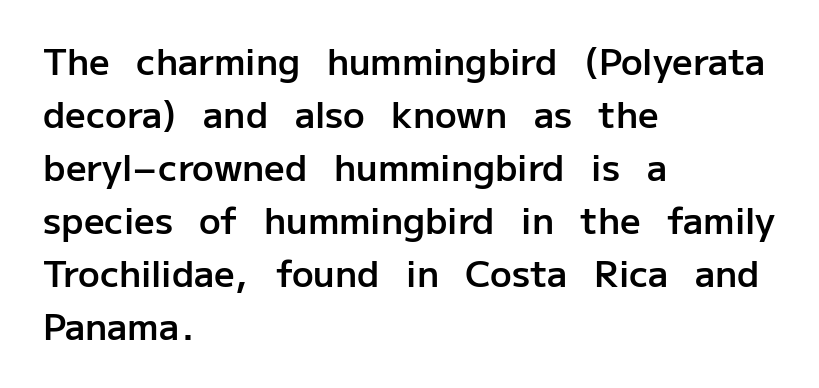
These lines sit exactly where default settings would place them. This is the in-between weight designers call semibold or demi. The strip under each line holds only bare page. Are there feet on the stems? There aren't — it's a sans. This rendering leaves character spacing at its baseline value. The setting favours the left margin, as ordinary paragraphs usually do.
